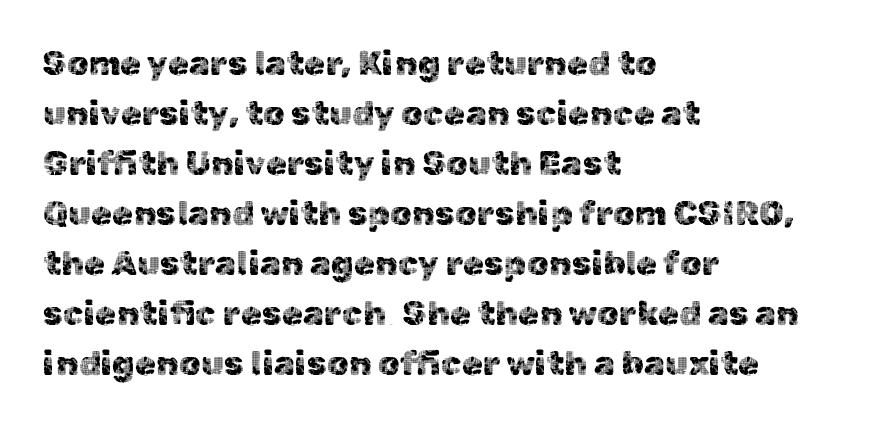
Q: Is the text italic (slanted)? A: No, it is upright.
Q: Is the typeface a serif or a sans-serif typeface? A: Sans-serif.
Q: Is the text underlined? A: No.
Q: How is the paragraph aligned? A: Left-aligned.
Q: Is the spacing between letters normal or unusually wide? A: Normal.
Q: Is the spacing between lines tight, normal or loose? A: Normal.
Q: Width (condensed, normal, or wide)? A: Normal.
Q: x-height? A: Medium.
Q: Monospaced? A: No.
